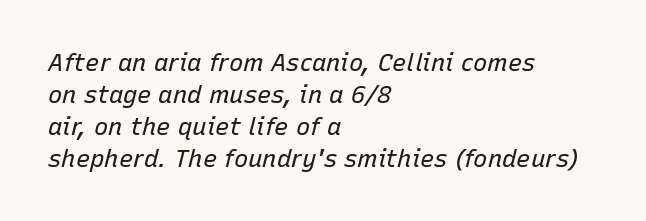
{"italic": "yes", "lean": "right", "slant_degrees": 15, "bold": "no", "underline": "no", "align": "left", "line_spacing": "normal", "line_spacing_ratio": 1.33, "letter_spacing": "normal", "letter_spacing_em": 0.0, "glyph_px": 24}
